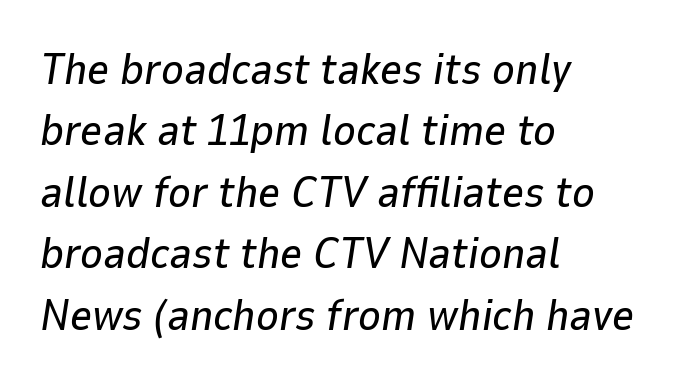
{"italic": "yes", "lean": "right", "slant_degrees": 9, "width": "normal", "stroke_contrast": "low", "x_height": "medium", "monospaced": "no", "underline": "no", "align": "left", "line_spacing": "normal", "line_spacing_ratio": 1.43, "letter_spacing": "normal", "letter_spacing_em": 0.0, "glyph_px": 43}
